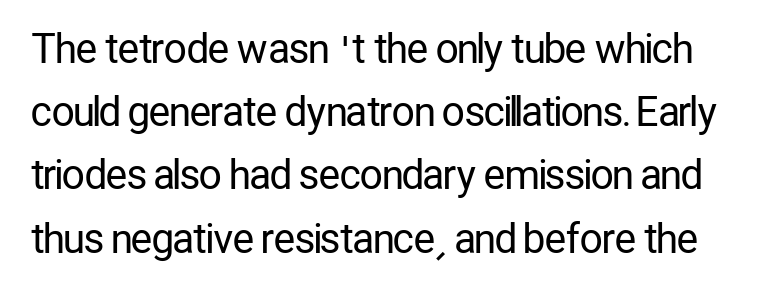
Q: Is the text bold? A: No.
Q: Is the text italic (slanted)? A: No, it is upright.
Q: Is the typeface a serif or a sans-serif typeface? A: Sans-serif.
Q: Is the text underlined? A: No.
Q: Is the spacing between letters normal or unusually wide? A: Normal.
Q: Is the spacing between lines tight, normal or loose? A: Normal.
Q: Width (condensed, normal, or wide)? A: Condensed.
Q: Stroke contrast? A: Low.
Q: x-height? A: Medium.
Q: Monospaced? A: No.
